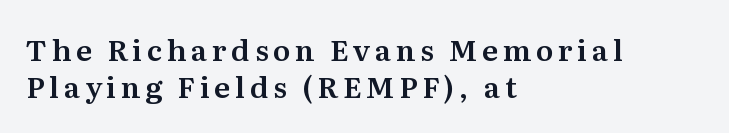
Q: Is the text italic (slanted)? A: No, it is upright.
Q: Is the typeface a serif or a sans-serif typeface? A: Serif.
Q: Is the text underlined? A: No.
Q: How is the paragraph aligned? A: Left-aligned.
Q: Is the spacing between lines tight, normal or loose? A: Normal.
Q: Width (condensed, normal, or wide)? A: Normal.
Q: Stroke contrast? A: Medium.
Q: x-height? A: Medium.
Q: Monospaced? A: No.
